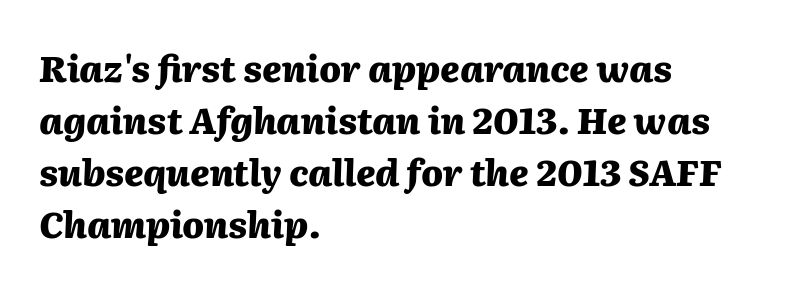
Note the varied advance widths — an 'i' is clearly narrower than an 'm'. Decoration check: the copy has no underline. The face used here has a pronounced slope to its letters. Weight: bold. Compared with typical body copy, the letter spacing here is the same. Compared with typical paragraphs, the rows here are spaced about the same.
